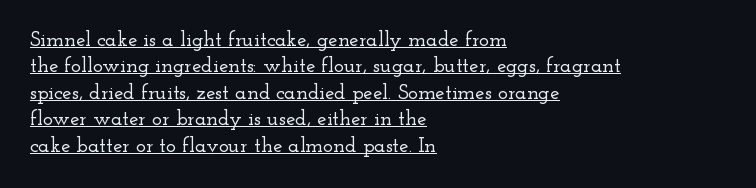
The image shows 21 px text type, upright; set left-aligned, normal line spacing (1.26x), normal letter spacing, underlined.
